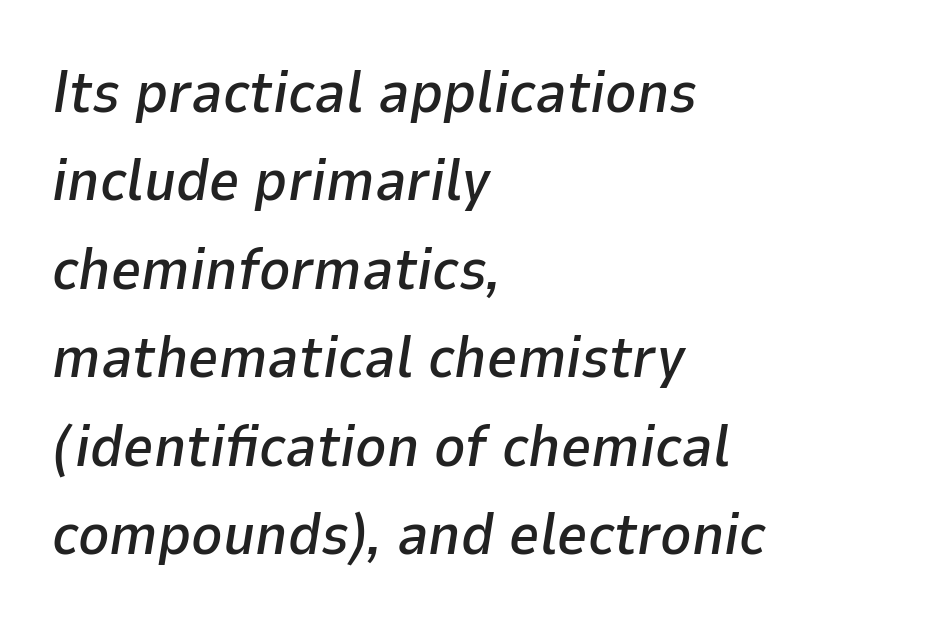
Q: Is the text italic (slanted)? A: Yes, it leans right by about 9 degrees.
Q: Is the text underlined? A: No.
Q: How is the paragraph aligned? A: Left-aligned.
Q: Is the spacing between letters normal or unusually wide? A: Normal.
Q: Is the spacing between lines tight, normal or loose? A: Normal.
Q: Width (condensed, normal, or wide)? A: Normal.
Q: Stroke contrast? A: Low.
Q: x-height? A: Medium.
Q: Monospaced? A: No.
